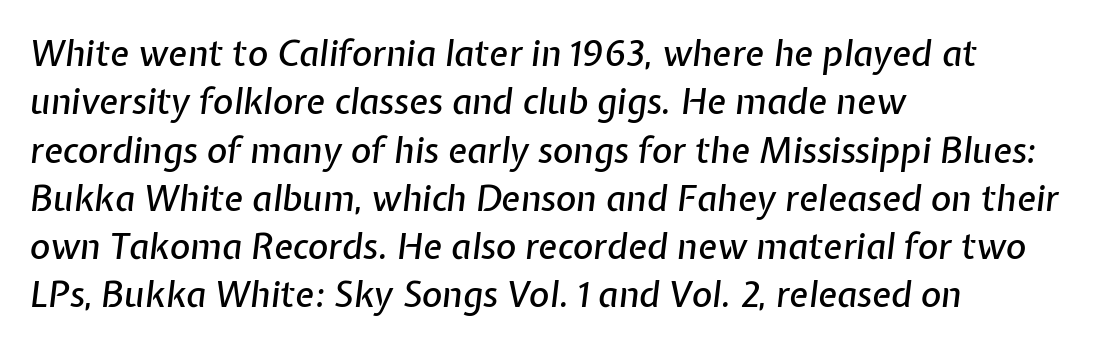
The image shows 35 px text type, italic (leaning right); set left-aligned, normal line spacing (1.38x), normal letter spacing, not underlined; low stroke contrast and a medium x-height.
